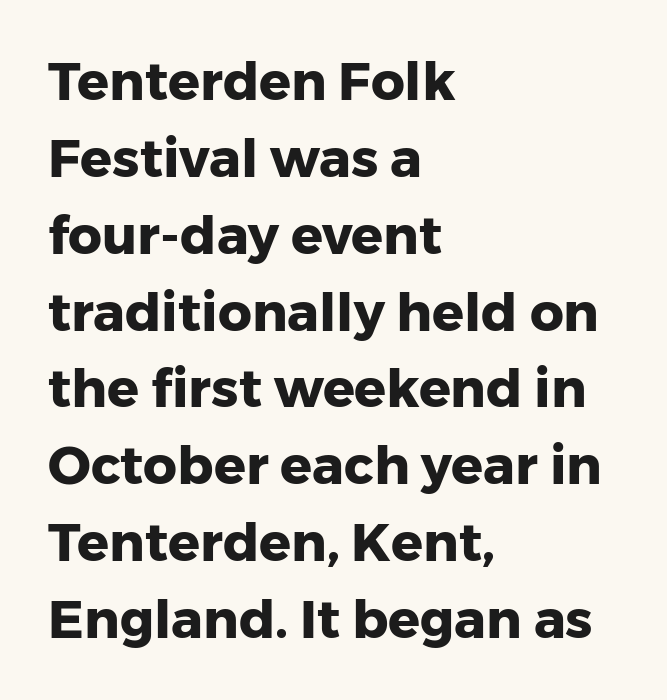
{"serif": "no", "italic": "no", "bold": "yes", "weight": "heavy", "width": "normal", "stroke_contrast": "low", "x_height": "medium", "monospaced": "no", "underline": "no", "align": "left", "line_spacing": "normal", "line_spacing_ratio": 1.45, "letter_spacing": "normal", "letter_spacing_em": 0.0, "glyph_px": 53}
